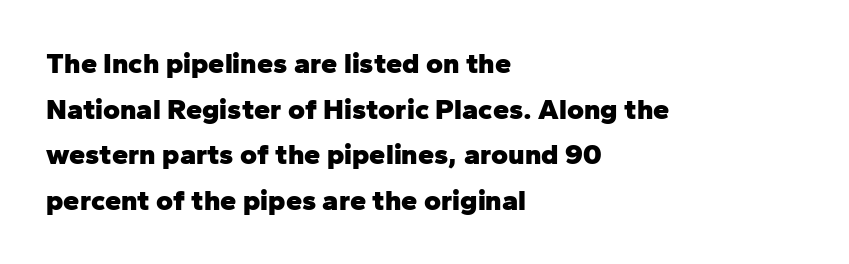
The image shows 29 px heavy sans-serif type, upright; set left-aligned, normal line spacing (1.57x), normal letter spacing, not underlined; low stroke contrast and a medium x-height.
